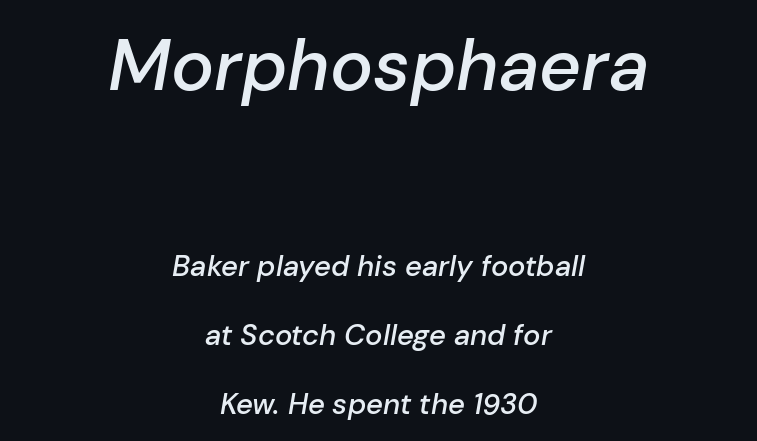
The image shows 72 px semibold type, italic (leaning right); set centered, loose line spacing (2.38x), normal letter spacing, not underlined; the first (top) block is 2.48x larger; low stroke contrast and a medium x-height.
